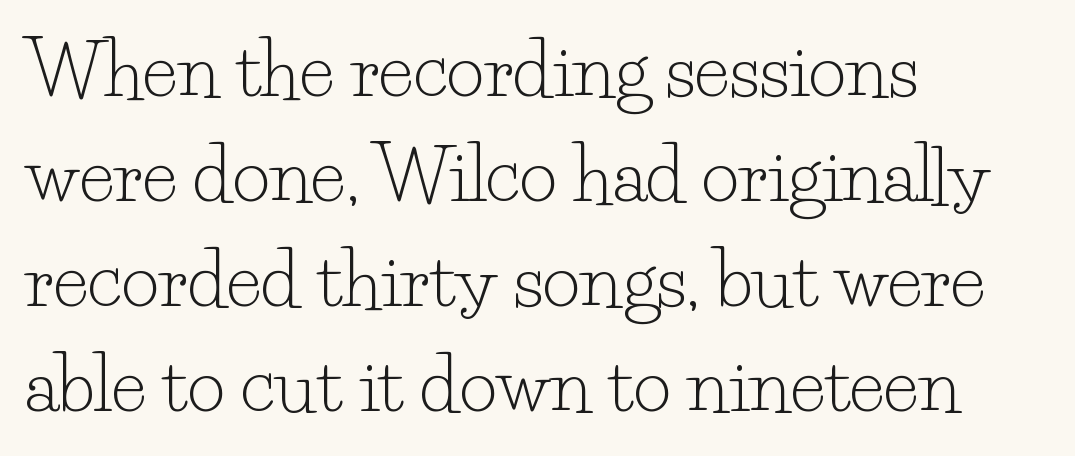
Q: Is the text bold? A: No.
Q: Is the text italic (slanted)? A: No, it is upright.
Q: Is the typeface a serif or a sans-serif typeface? A: Serif.
Q: Is the text underlined? A: No.
Q: How is the paragraph aligned? A: Left-aligned.
Q: Is the spacing between letters normal or unusually wide? A: Normal.
Q: Is the spacing between lines tight, normal or loose? A: Normal.
Q: Width (condensed, normal, or wide)? A: Normal.
Q: Stroke contrast? A: Low.
Q: x-height? A: Small.
Q: Monospaced? A: No.
